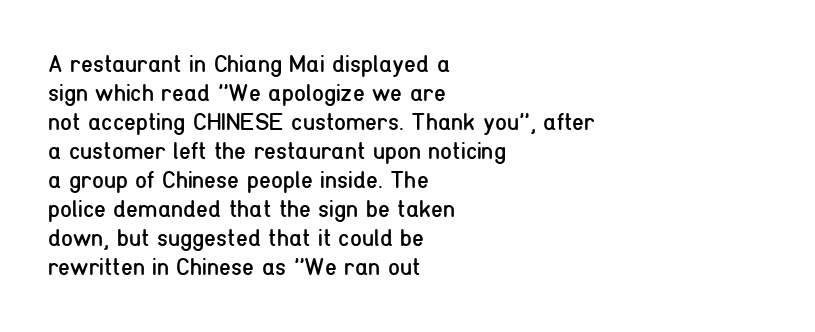
The image shows 24 px text type, upright; set left-aligned, line spacing 1.21x, normal letter spacing, not underlined.
